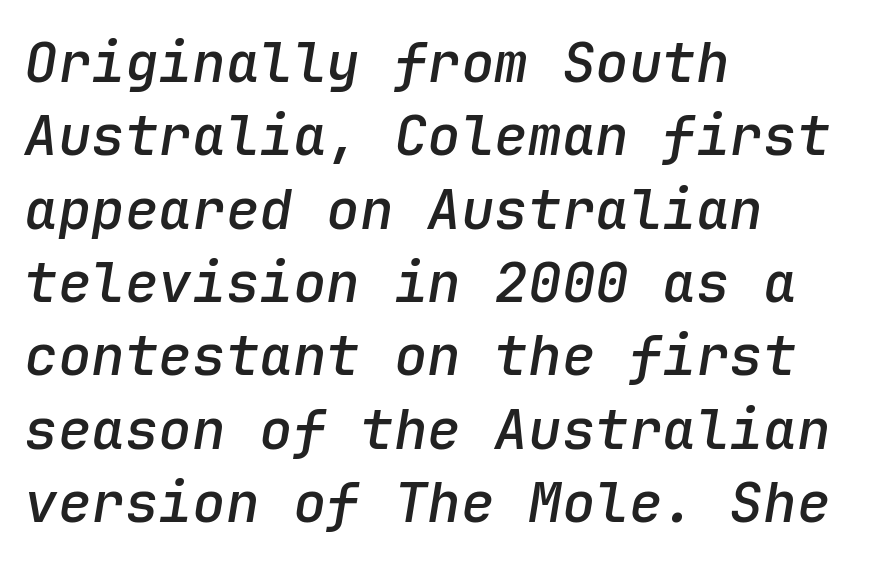
Q: Is the text bold? A: Semi-bold.
Q: Is the text italic (slanted)? A: Yes, it leans right by about 9 degrees.
Q: Is the text underlined? A: No.
Q: How is the paragraph aligned? A: Left-aligned.
Q: Is the spacing between letters normal or unusually wide? A: Normal.
Q: Is the spacing between lines tight, normal or loose? A: Normal.
Q: Width (condensed, normal, or wide)? A: Normal.
Q: Stroke contrast? A: Low.
Q: x-height? A: Medium.
Q: Monospaced? A: Yes.
